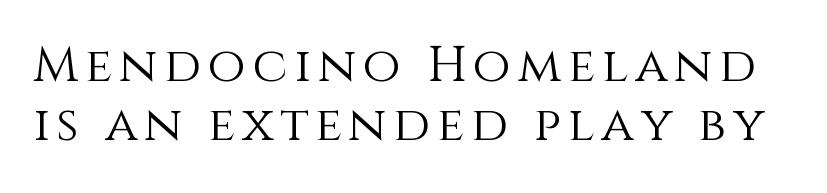
Q: Is the text bold? A: No.
Q: Is the text italic (slanted)? A: No, it is upright.
Q: Is the text underlined? A: No.
Q: Width (condensed, normal, or wide)? A: Normal.
Q: x-height? A: Large.
Q: Monospaced? A: No.
